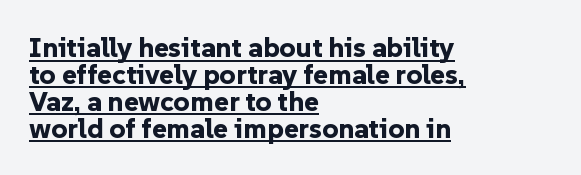
The image shows 28 px bold sans-serif type, upright; set left-aligned, tight line spacing (0.96x), normal letter spacing, underlined; low stroke contrast and a medium x-height.
